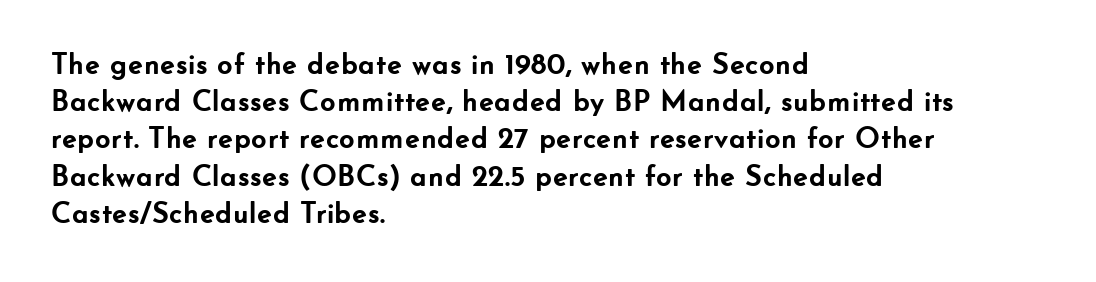
{"serif": "no", "italic": "no", "bold": "yes", "weight": "semibold", "width": "normal", "stroke_contrast": "low", "x_height": "small", "monospaced": "no", "underline": "no", "align": "left", "line_spacing_ratio": 1.24, "letter_spacing": "normal", "letter_spacing_em": 0.0, "glyph_px": 30}
